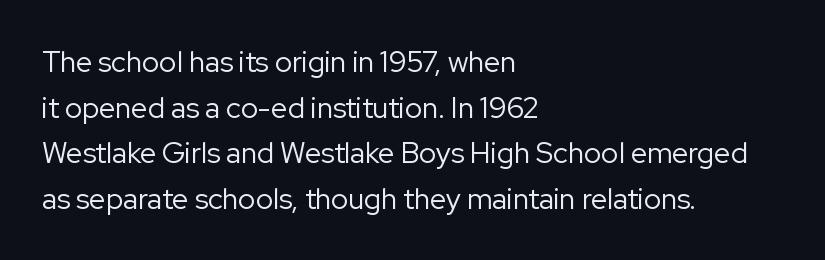
Q: Is the text bold? A: No.
Q: Is the text italic (slanted)? A: No, it is upright.
Q: Is the typeface a serif or a sans-serif typeface? A: Sans-serif.
Q: Is the text underlined? A: No.
Q: How is the paragraph aligned? A: Left-aligned.
Q: Is the spacing between letters normal or unusually wide? A: Normal.
Q: Is the spacing between lines tight, normal or loose? A: Normal.
Q: Width (condensed, normal, or wide)? A: Normal.
Q: Stroke contrast? A: Low.
Q: x-height? A: Medium.
Q: Monospaced? A: No.
